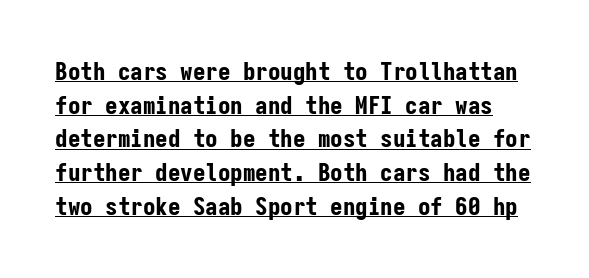
Q: Is the text bold? A: Yes.
Q: Is the text italic (slanted)? A: No, it is upright.
Q: Is the text underlined? A: Yes.
Q: Is the spacing between letters normal or unusually wide? A: Normal.
Q: Is the spacing between lines tight, normal or loose? A: Normal.
